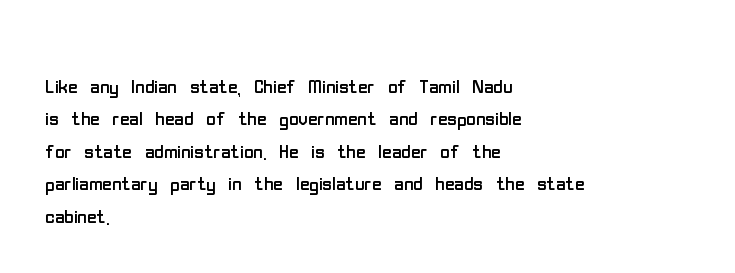
Line spacing here is normal. Nobody touched the tracking dial on this one. Quick note: underline off. Designer's note — italics off, roman on. The lines are quadded left.
